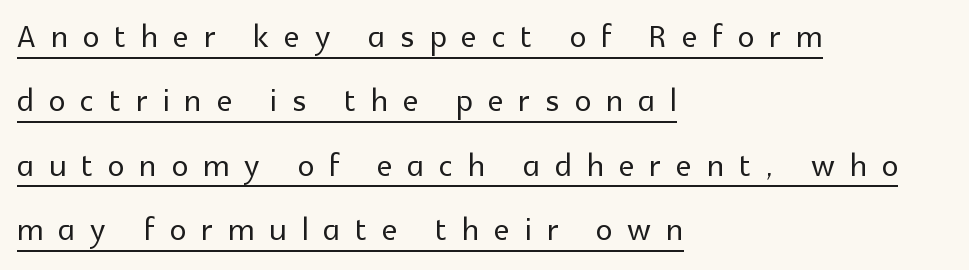
{"serif": "no", "italic": "no", "width": "normal", "x_height": "medium", "monospaced": "no", "underline": "yes", "align": "left", "line_spacing": "normal", "line_spacing_ratio": 1.53, "letter_spacing": "wide", "letter_spacing_em": 0.36, "glyph_px": 42}
